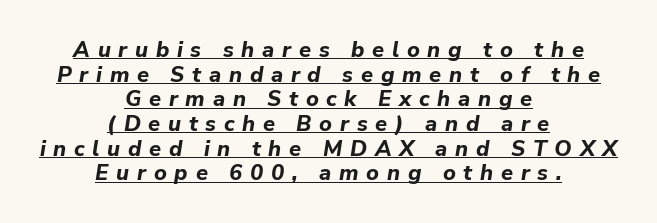
The tracking reads as deliberately expanded to a designer's eye. The lines are packed closely together with very little leading. Weight: bold. You can tell it's italic because the verticals aren't actually vertical. Leftover space on each line is divided equally before and after the words. Underlined type.
